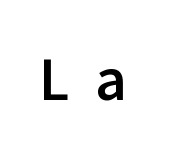
The image shows 59 px semibold sans-serif type, upright; set unusually wide letter spacing (+0.44 em), not underlined; low stroke contrast and a medium x-height.
